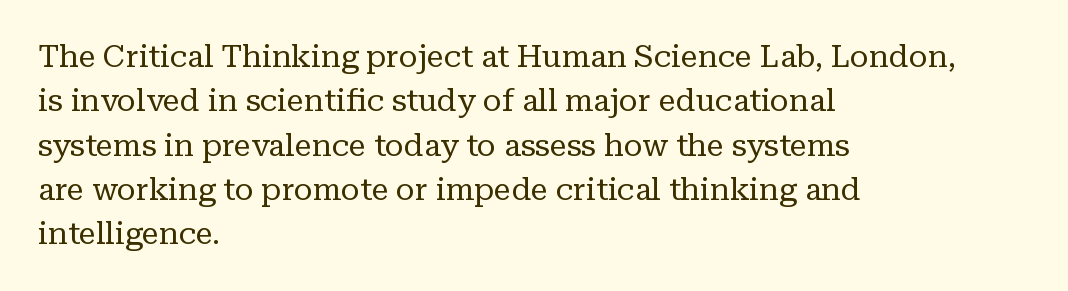
{"serif": "yes", "italic": "no", "bold": "no", "weight": "regular", "width": "normal", "stroke_contrast": "low", "x_height": "medium", "monospaced": "no", "underline": "no", "align": "left", "line_spacing": "normal", "line_spacing_ratio": 1.43, "letter_spacing": "normal", "letter_spacing_em": 0.0, "glyph_px": 31}
